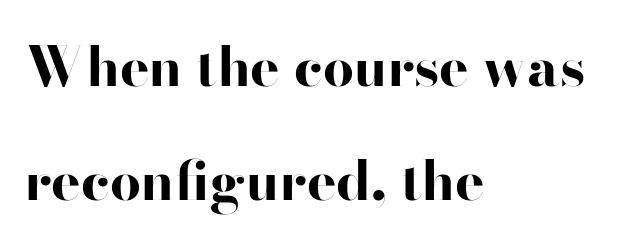
The image shows 55 px bold, wide sans-serif type, upright; set left-aligned, loose line spacing (2.07x), normal letter spacing, not underlined; high stroke contrast and a small x-height.
